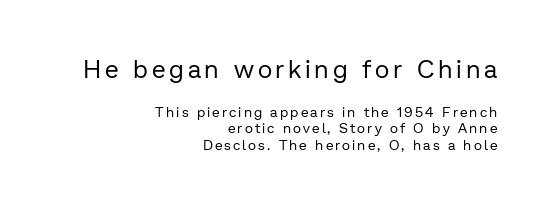
Q: Is the text bold? A: No.
Q: Is the text italic (slanted)? A: No, it is upright.
Q: Is the text underlined? A: No.
Q: How is the paragraph aligned? A: Right-aligned.
Q: Which block of text is set in a larger size, the first (top) or the second (bottom)? A: The first (top) one.
